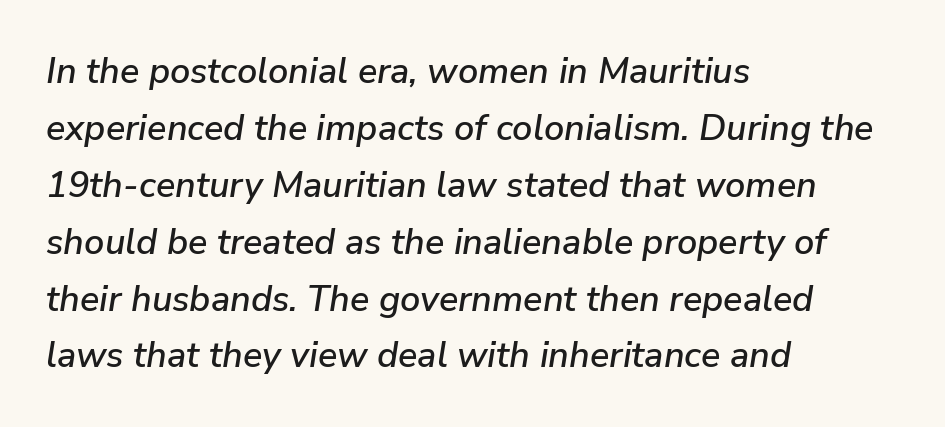
Letters rest on an invisible, unmarked baseline. Looks like regular typesetting: each glyph gets only the width it needs. The rows are spaced the way most documents space them. The face used here is rendered with its standard letterfit. The passage is arranged the way most books set body copy — flush left. This is oblique type, the kind used for emphasis or titles.
